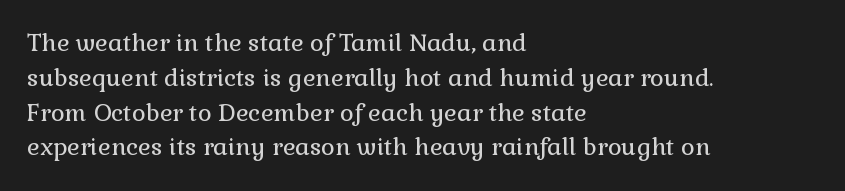
Q: Is the text bold? A: No.
Q: Is the text italic (slanted)? A: No, it is upright.
Q: Is the text underlined? A: No.
Q: How is the paragraph aligned? A: Left-aligned.
Q: Is the spacing between letters normal or unusually wide? A: Normal.
Q: Is the spacing between lines tight, normal or loose? A: Normal.
